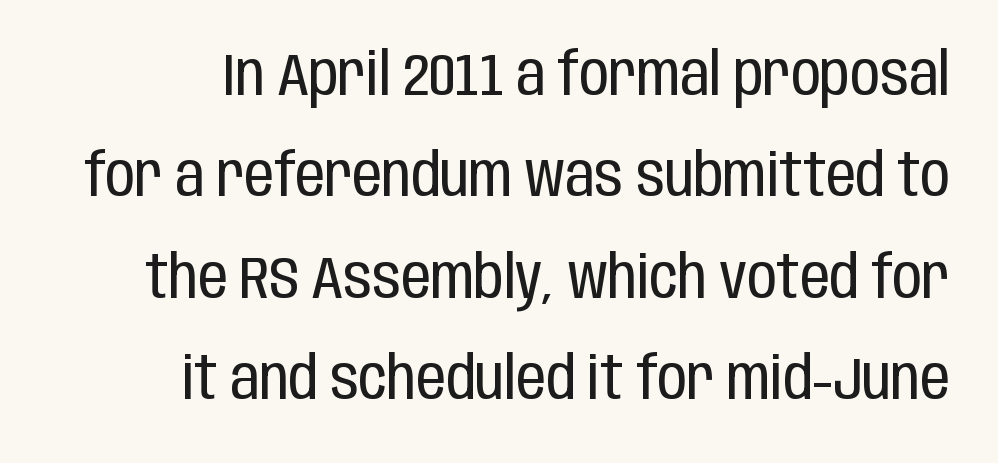
Think of a printed novel: that variable character pitch is what you see here. Ascenders rise straight up at ninety degrees. Honestly, the letter spacing is just normal — you wouldn't notice it. Descenders are the only things crossing below the line. This is sans-serif lettering, the kind often seen on screens and signage.
